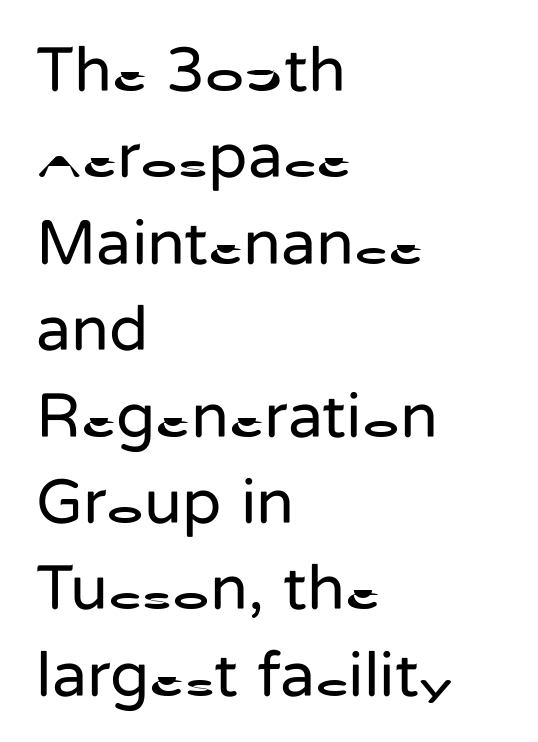
The image shows 64 px regular-weight sans-serif type, upright; set left-aligned, normal line spacing (1.35x), normal letter spacing, not underlined; low stroke contrast and a medium x-height.
